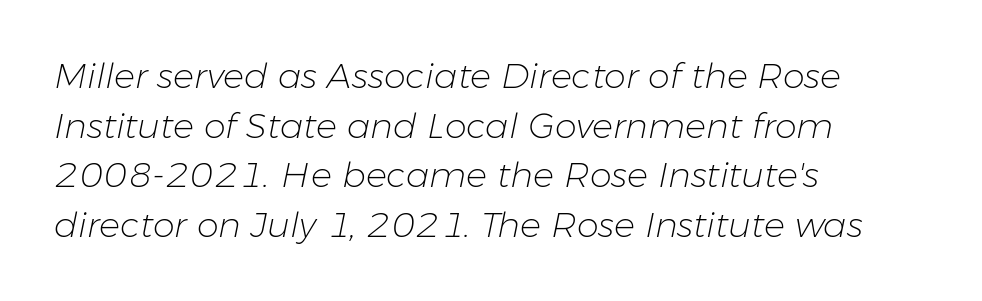
The image shows 35 px light type, italic (leaning right); set left-aligned, normal line spacing (1.42x), normal letter spacing, not underlined; low stroke contrast and a medium x-height.
